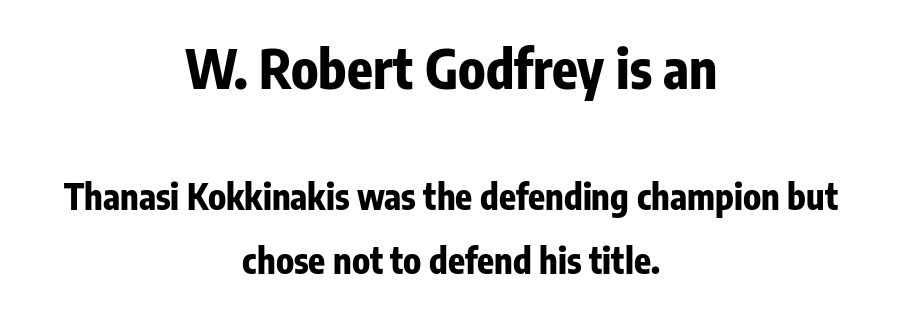
To sum up the face: it is a sans, with no serifs. The words here are not underlined. Does the lettering tilt? It doesn't — this is upright. Which margin do the lines hug? Neither — every line sits in the middle. The face used here appears at its bigger size in the upper chunk.
